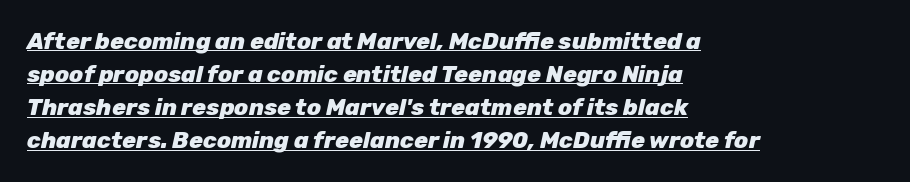
The image shows 23 px bold type, italic (leaning right); set left-aligned, normal line spacing (1.44x), normal letter spacing, underlined.
